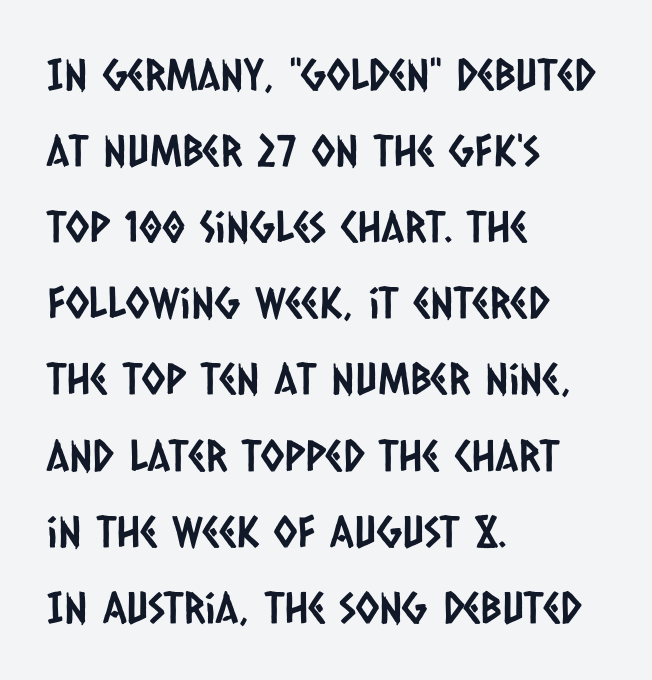
The image shows 43 px condensed sans-serif type; set left-aligned, line spacing 1.77x, normal letter spacing, not underlined; low stroke contrast and a large x-height.
